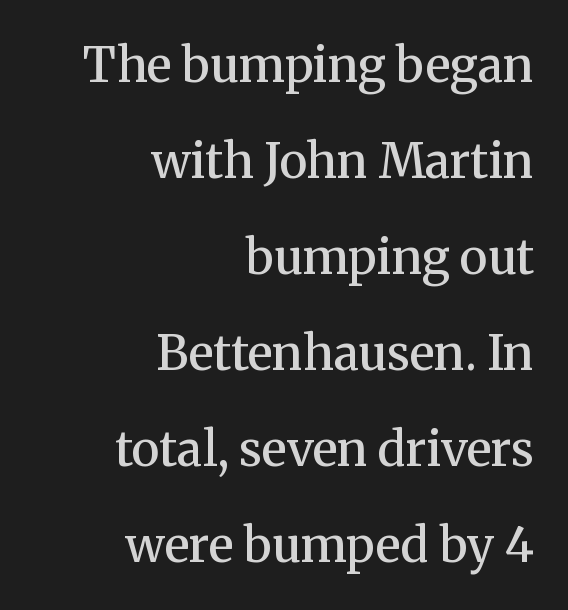
The image shows 48 px semibold serif type, upright; set right-aligned, loose line spacing (2.0x), normal letter spacing, not underlined; medium stroke contrast and a medium x-height.
